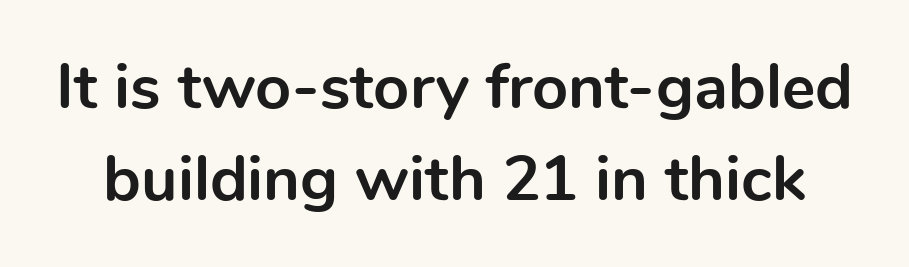
The type is set solid horizontally, with unmodified tracking. This rendering features lettering with no underline. If you measured baseline to baseline, you'd find a middling distance. What weight is shown? A full bold with thick strokes. This sample uses a sans-serif face. This is the regular roman posture of the typeface.
